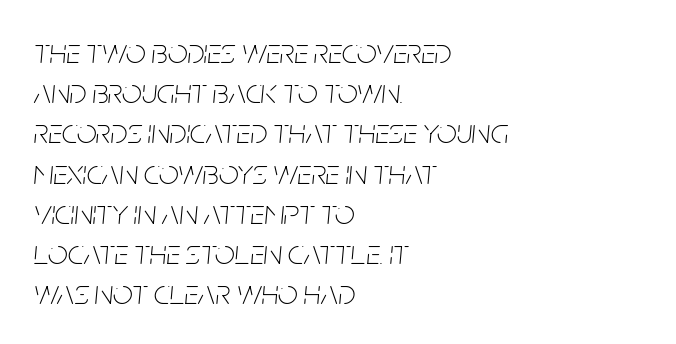
Q: Is the text bold? A: No.
Q: Is the text italic (slanted)? A: Yes, it leans right by about 5 degrees.
Q: Is the text underlined? A: No.
Q: How is the paragraph aligned? A: Left-aligned.
Q: Is the spacing between letters normal or unusually wide? A: Normal.
Q: Is the spacing between lines tight, normal or loose? A: Tight.
Q: Width (condensed, normal, or wide)? A: Condensed.
Q: Stroke contrast? A: Low.
Q: x-height? A: Large.
Q: Monospaced? A: No.
